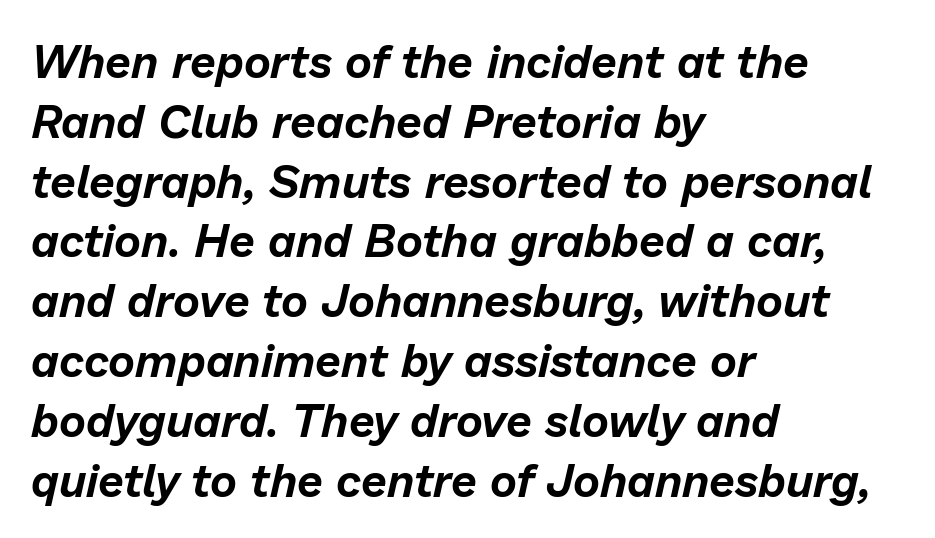
The image shows 46 px text type, italic (leaning right); set left-aligned, normal line spacing (1.3x), normal letter spacing, not underlined; low stroke contrast and a medium x-height.
